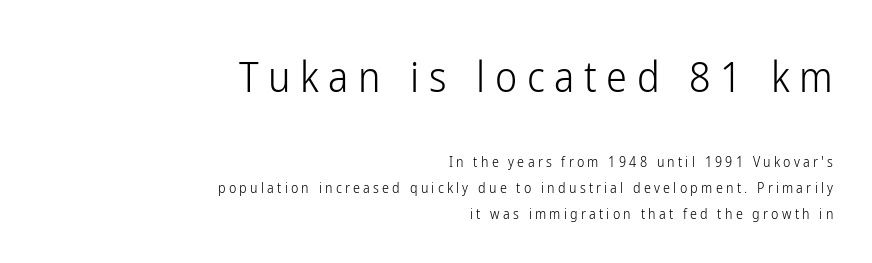
The image shows 42 px light, condensed sans-serif type, upright; set right-aligned, line spacing 1.83x, unusually wide letter spacing (+0.23 em), not underlined; the first (top) block is 3.0x larger; low stroke contrast and a medium x-height.
